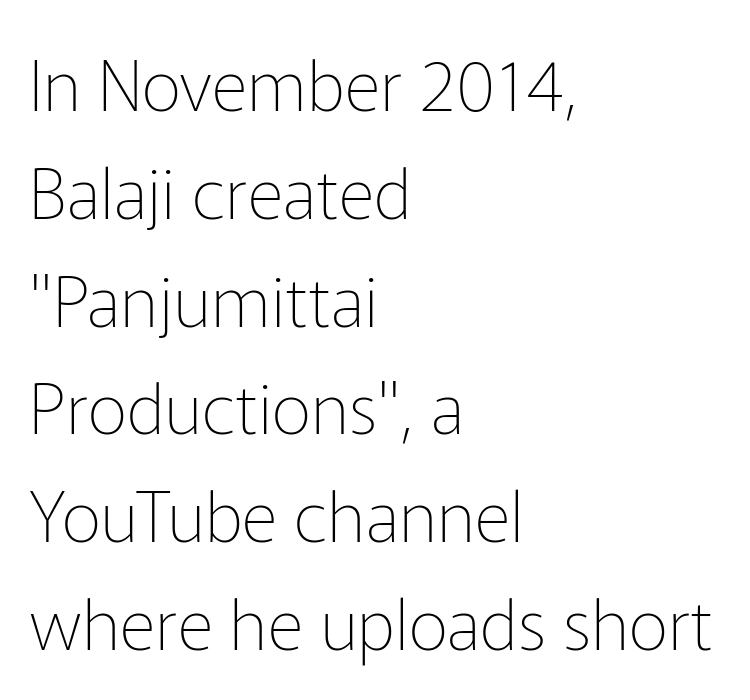
{"serif": "no", "italic": "no", "bold": "no", "weight": "thin", "width": "normal", "stroke_contrast": "low", "x_height": "medium", "monospaced": "no", "underline": "no", "align": "left", "line_spacing": "normal", "line_spacing_ratio": 1.54, "letter_spacing": "normal", "letter_spacing_em": 0.0, "glyph_px": 70}
